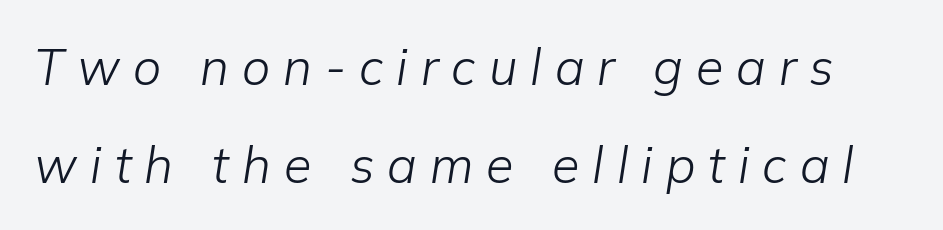
The image shows 50 px light type, italic (leaning right); set loose line spacing (1.96x), unusually wide letter spacing (+0.26 em), not underlined; low stroke contrast and a medium x-height.
